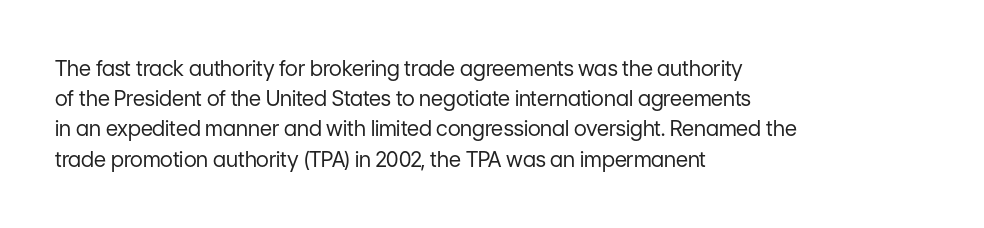
Regarding leading, the lines here are spaced in the standard way. Underline: absent. A classic flush-left, rag-right setting is used for this passage. Every character sits straight up, as roman type does.
